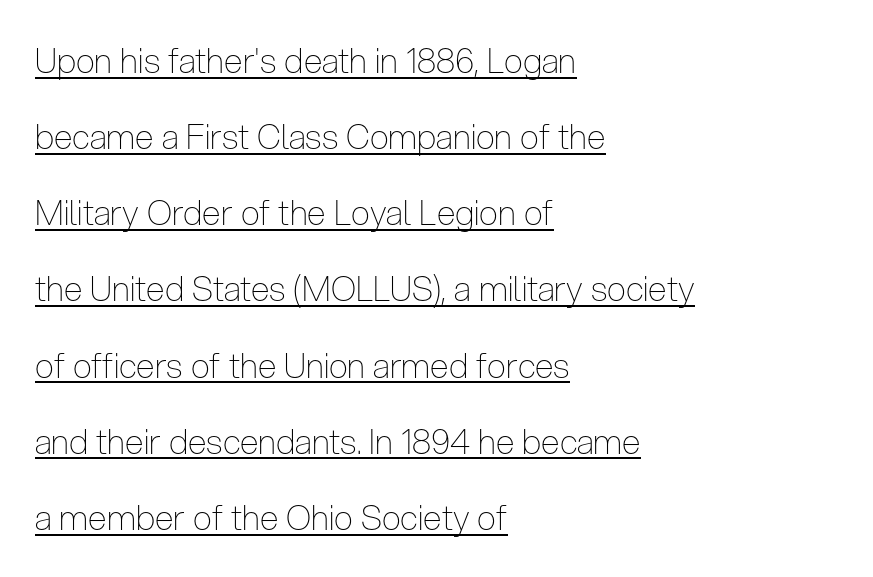
These lines are composed in type without serifs. Spacing verdict: proportional, widths tailored to each character. Compared with typical paragraphs, the rows here are farther apart. No italicization has been applied; the sample stays upright.
